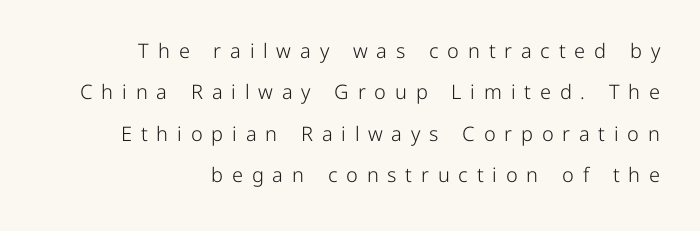
{"italic": "no", "bold": "no", "underline": "no", "align": "right", "line_spacing": "loose", "line_spacing_ratio": 2.07, "letter_spacing": "wide", "letter_spacing_em": 0.44, "glyph_px": 20}
